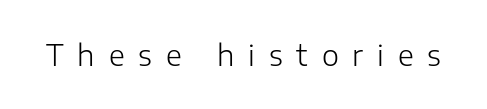
The image shows 29 px light sans-serif type, upright; set unusually wide letter spacing (+0.48 em), not underlined; low stroke contrast and a medium x-height.
